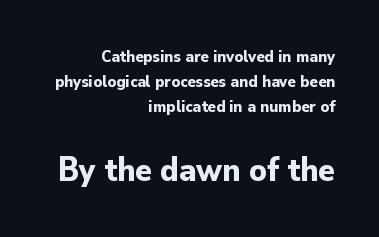
The image shows 34 px bold sans-serif type, upright; set right-aligned, normal line spacing (1.46x), normal letter spacing, not underlined; the second (bottom) block is 2.0x larger; low stroke contrast and a small x-height.
